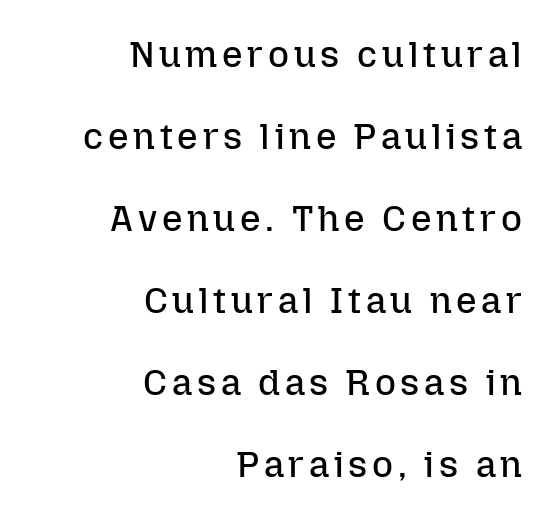
Letters rest on an invisible, unmarked baseline. Nope, not italic — everything's standing straight. Horizontal alignment here is rightward, an uncommon choice for prose. Loosely led — the rows are spread out. Varying glyph widths throughout — classic text-font behaviour. Vertical stems look standard width or narrower in stroke.
